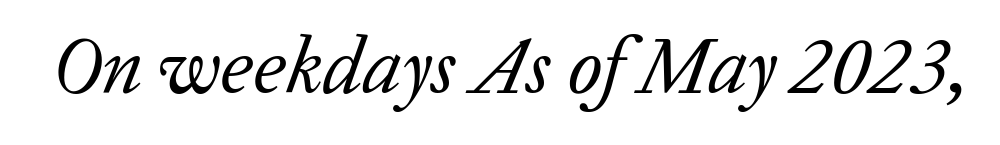
{"serif": "yes", "italic": "yes", "lean": "right", "slant_degrees": 20, "bold": "no", "weight": "regular", "width": "normal", "stroke_contrast": "low", "x_height": "medium", "monospaced": "no", "underline": "no", "letter_spacing": "normal", "letter_spacing_em": 0.0, "glyph_px": 80}
